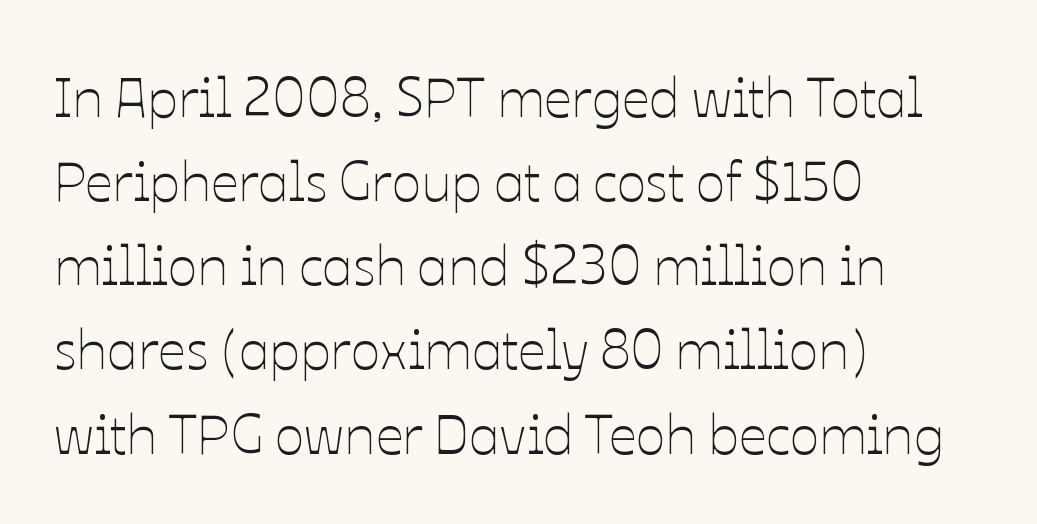
The image shows 55 px thin type, upright; set left-aligned, normal line spacing (1.53x), normal letter spacing, not underlined; low stroke contrast and a medium x-height.
